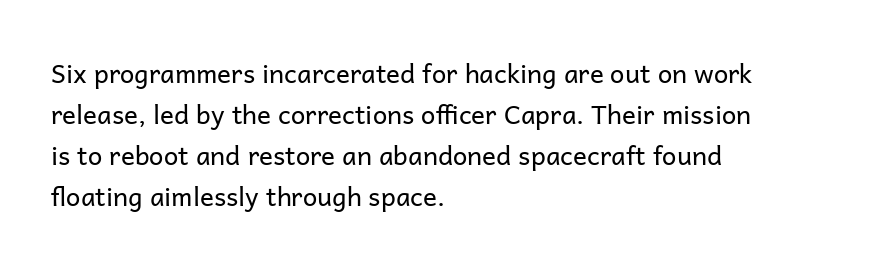
The words here are not underlined. Unbolded letterforms with no extra heft. Quick note: interline space is typical. These lines stack with their left ends in a neat column. Ordinary non-slanted type is in use. Here the glyphs are tracked normally, forming tight word shapes.
